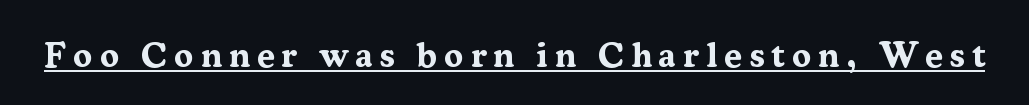
The lettering is marked with a stroke running underneath it. It's the straight-up-and-down kind of type. In terms of letterform style, serifs are clearly present. Summary of weight: heavy, a full bold.
